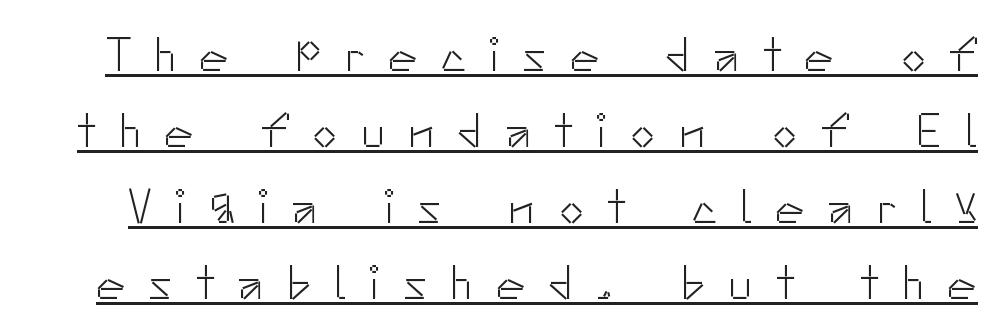
The image shows 49 px light sans-serif type, upright; set normal line spacing (1.55x), unusually wide letter spacing (+0.48 em), underlined; low stroke contrast and a small x-height.
